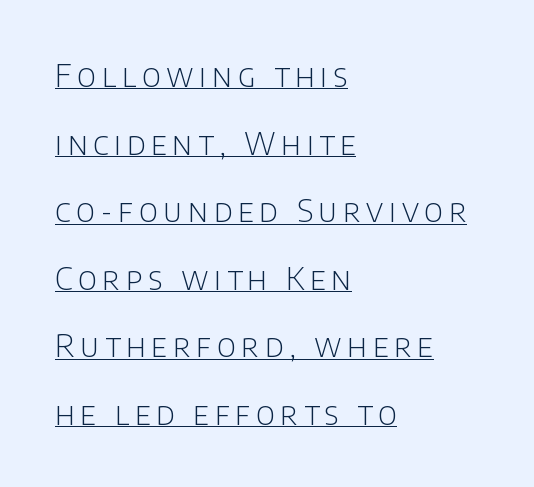
{"serif": "no", "italic": "no", "bold": "no", "weight": "light", "width": "normal", "stroke_contrast": "low", "x_height": "large", "monospaced": "no", "underline": "yes", "align": "left", "line_spacing": "loose", "line_spacing_ratio": 2.18, "glyph_px": 31}
